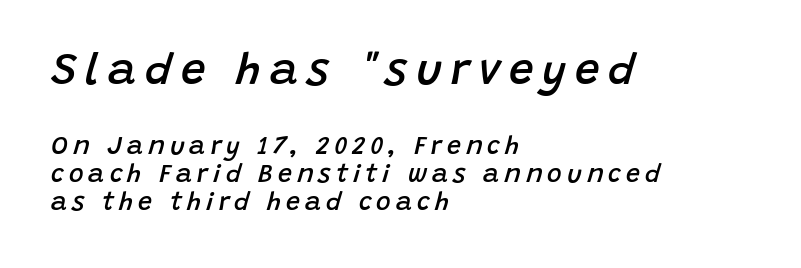
Honestly, there is no underline to notice here at all. The horizontal fit of the characters is loose and conspicuously gappy. Large over small — that's the arrangement of the two blocks here. Every row of glyphs begins at an identical x-position on the left.
